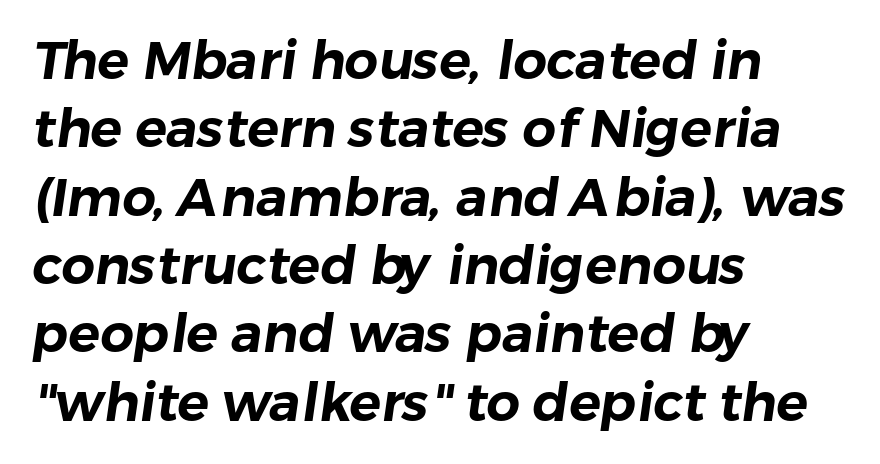
Caption: standard tracking, unaltered. Each new line begins a customary step beneath the previous one. Honestly, there is no underline to notice here at all. Unlike a traditional serif, this face leaves its strokes unadorned. A typesetter would call this proportional, since set widths differ per character.
